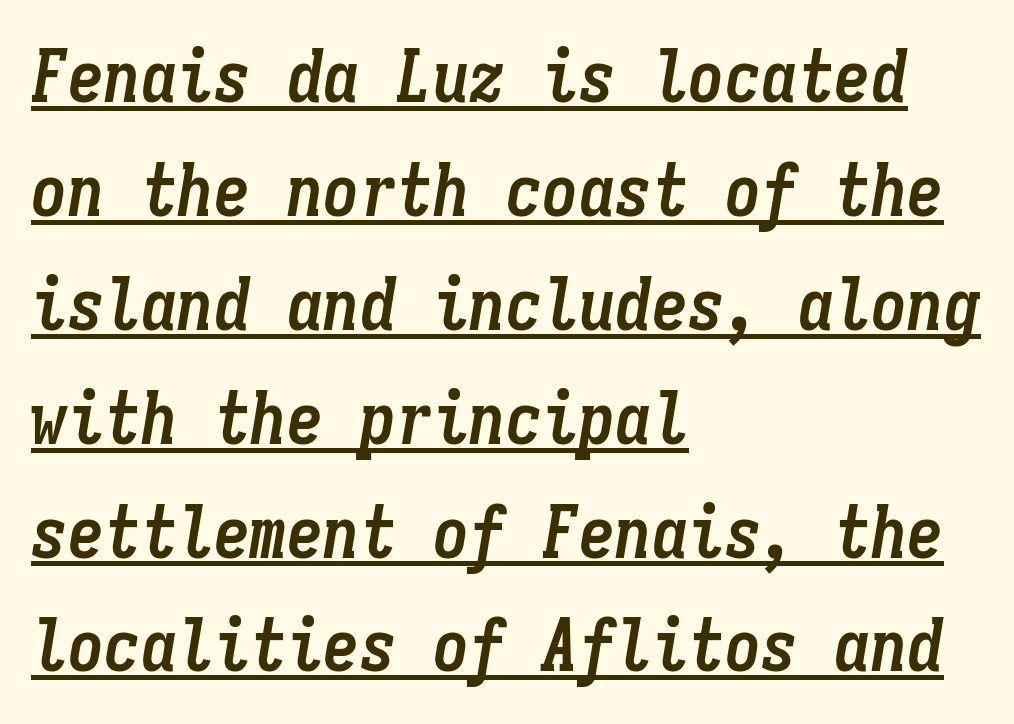
Does the weight exceed regular? Yes, all the way to bold. Does a line run under the words? Yes, clearly. The rendering uses typewriter-style spacing with identical character cells. The block of text has a typical density, with ordinary space between rows.
